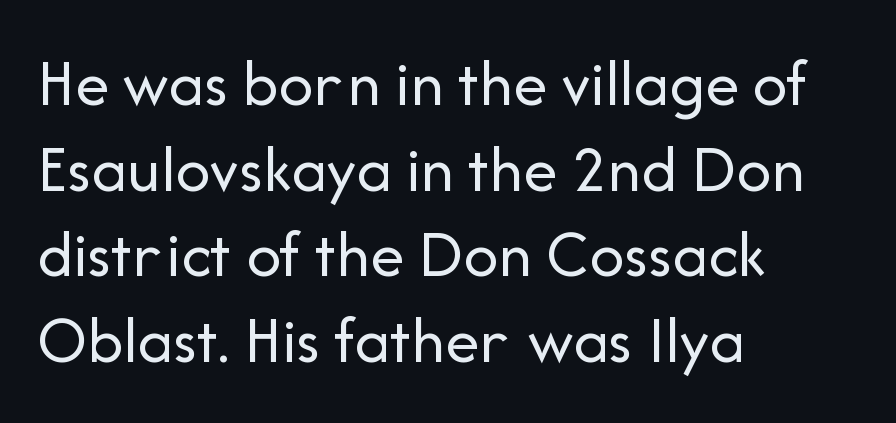
The image shows 68 px regular-weight sans-serif type, upright; set left-aligned, normal line spacing (1.26x), normal letter spacing, not underlined; low stroke contrast and a medium x-height.
